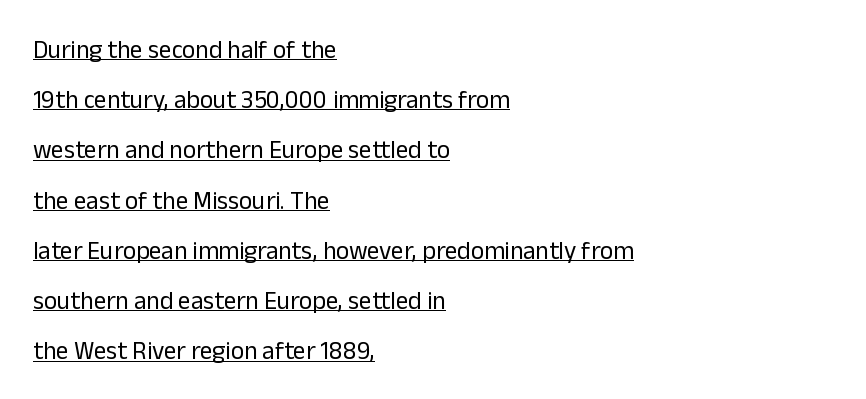
Stems here are at most as thick as an everyday book face. These characters rest on top of a visible drawn line. Short note: letters normally spaced. Every stem runs plumb, perpendicular to the baseline.
